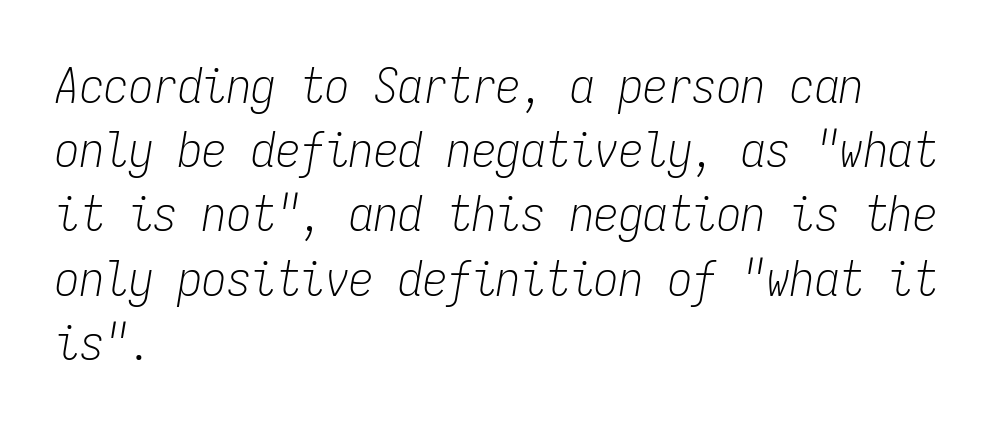
{"italic": "yes", "lean": "right", "slant_degrees": 9, "bold": "no", "weight": "light", "width": "condensed", "stroke_contrast": "low", "x_height": "medium", "monospaced": "yes", "underline": "no", "align": "left", "line_spacing": "normal", "line_spacing_ratio": 1.31, "letter_spacing": "normal", "letter_spacing_em": 0.0, "glyph_px": 49}
